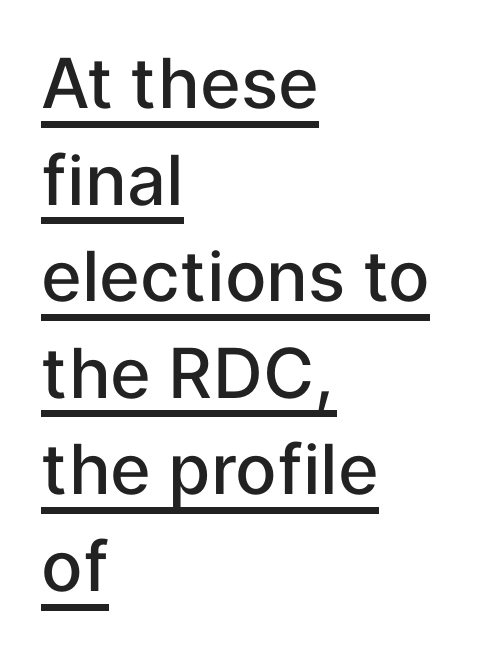
{"serif": "no", "italic": "no", "bold": "semi", "weight": "semibold", "width": "normal", "stroke_contrast": "low", "x_height": "medium", "monospaced": "no", "underline": "yes", "align": "left", "line_spacing": "normal", "line_spacing_ratio": 1.4, "letter_spacing": "normal", "letter_spacing_em": 0.0, "glyph_px": 69}
